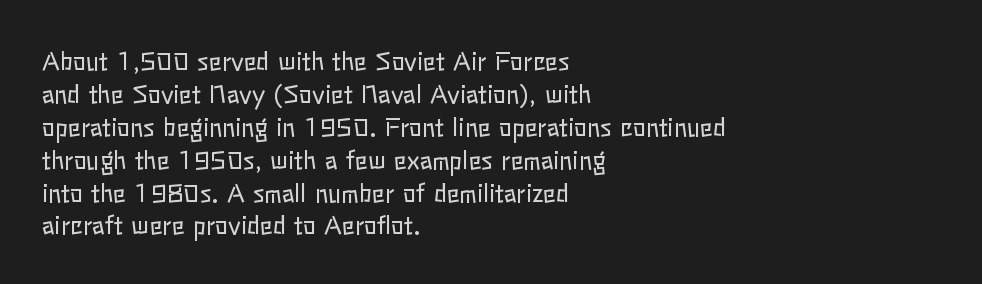
The image shows 24 px text type, upright; set left-aligned, normal line spacing (1.37x), normal letter spacing, not underlined.
